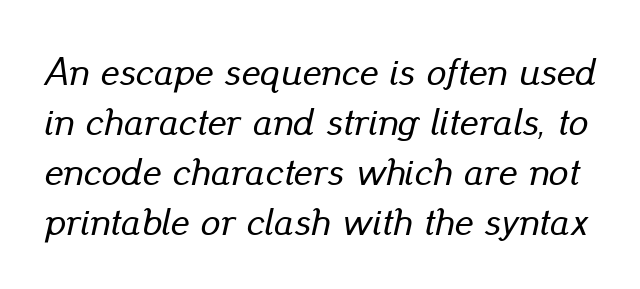
Only glyphs here, with clear space below each row. Is the letter spacing exaggerated? No — it looks like the ordinary default. A typesetter would call this proportional, since set widths differ per character. Looking at the ascenders, they clearly lean.
